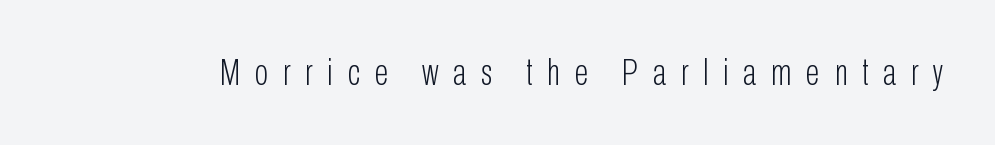
The font family rendered here belongs to the sans-serif group. When letters stand straight like this, we call the style roman or upright. The strokes are not fattened; the text isn't bold. Honestly, the letter spacing is so wide it's the main thing you notice. Beneath every word, the page is bare.
